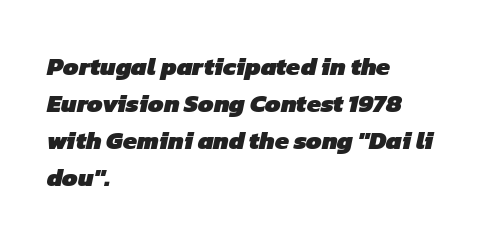
{"bold": "yes", "underline": "no", "align": "left", "line_spacing": "normal", "line_spacing_ratio": 1.48, "letter_spacing": "normal", "letter_spacing_em": 0.0, "glyph_px": 25}
